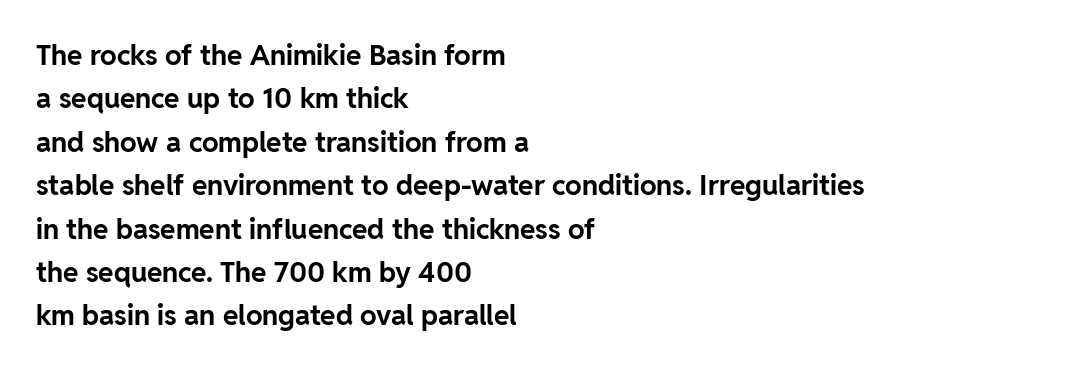
Q: Is the text bold? A: Yes.
Q: Is the text italic (slanted)? A: No, it is upright.
Q: Is the typeface a serif or a sans-serif typeface? A: Sans-serif.
Q: Is the text underlined? A: No.
Q: How is the paragraph aligned? A: Left-aligned.
Q: Is the spacing between letters normal or unusually wide? A: Normal.
Q: Is the spacing between lines tight, normal or loose? A: Normal.
Q: Width (condensed, normal, or wide)? A: Normal.
Q: Stroke contrast? A: Low.
Q: x-height? A: Medium.
Q: Monospaced? A: No.
